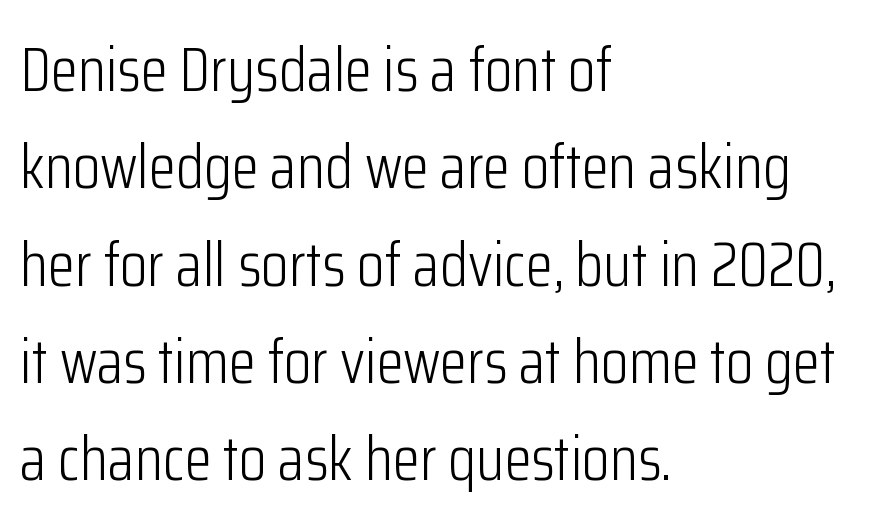
Does the lettering tilt? It doesn't — this is upright. Leading: standard. Each letter keeps its own natural width here, so spacing adapts to shape. No letter is thick-stroked: the sample isn't bold. Typographically, this falls in the sans-serif category. Anything drawn beneath the words? Only blank space.
